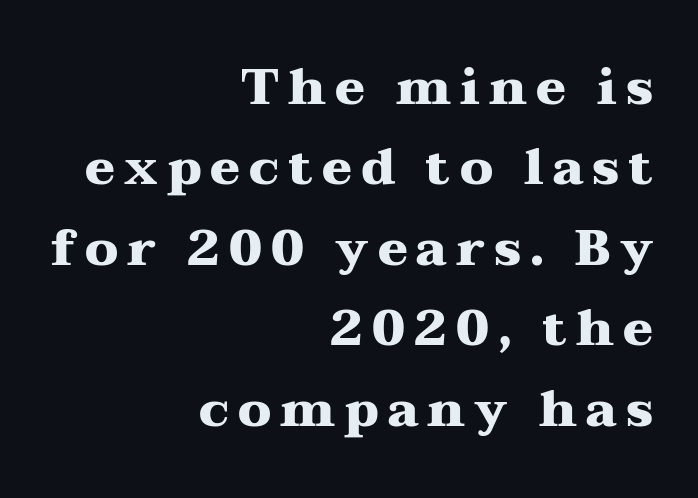
The image shows 50 px heavy, wide serif type, upright; set right-aligned, normal line spacing (1.61x), not underlined; medium stroke contrast and a medium x-height.
